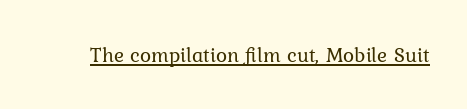
{"italic": "no", "bold": "no", "underline": "yes", "letter_spacing": "normal", "letter_spacing_em": 0.0, "glyph_px": 21}
